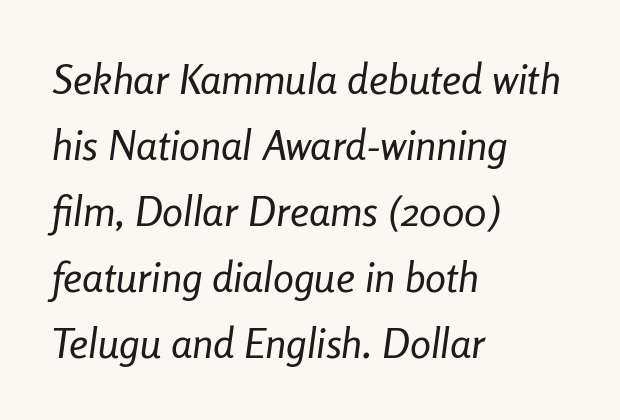
Q: Is the text bold? A: No.
Q: Is the text italic (slanted)? A: Yes, it leans right by about 8 degrees.
Q: Is the text underlined? A: No.
Q: How is the paragraph aligned? A: Left-aligned.
Q: Is the spacing between letters normal or unusually wide? A: Normal.
Q: Is the spacing between lines tight, normal or loose? A: Normal.
Q: Width (condensed, normal, or wide)? A: Condensed.
Q: Stroke contrast? A: Low.
Q: x-height? A: Medium.
Q: Monospaced? A: No.
